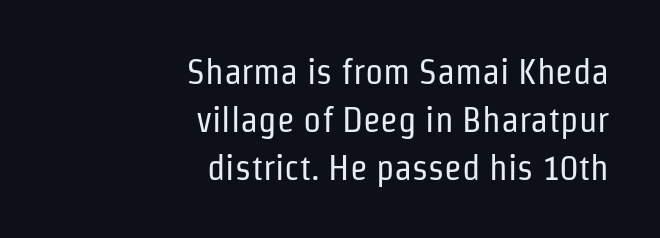
{"serif": "no", "italic": "no", "bold": "no", "weight": "regular", "width": "condensed", "stroke_contrast": "low", "x_height": "medium", "monospaced": "no", "underline": "no", "align": "right", "line_spacing": "normal", "line_spacing_ratio": 1.33, "letter_spacing": "normal", "letter_spacing_em": 0.0, "glyph_px": 36}
